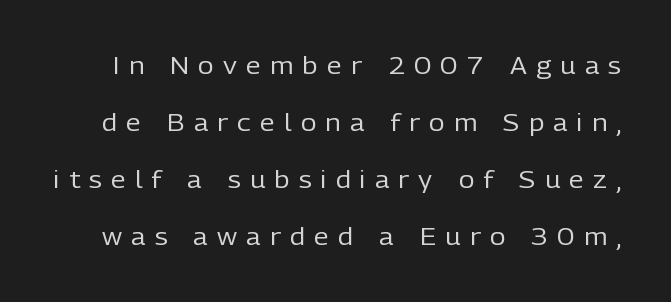
The image shows 24 px text type, upright; set loose line spacing (2.38x), unusually wide letter spacing (+0.39 em), not underlined.
